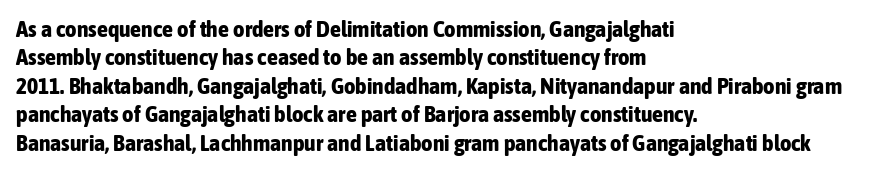
The image shows 22 px bold type, upright; set left-aligned, normal line spacing (1.29x), normal letter spacing, not underlined.
